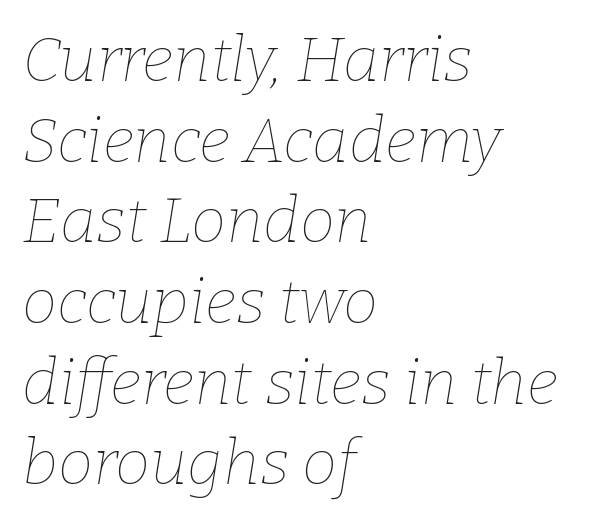
{"italic": "yes", "lean": "right", "slant_degrees": 9, "bold": "no", "weight": "thin", "width": "normal", "stroke_contrast": "low", "x_height": "medium", "monospaced": "no", "underline": "no", "align": "left", "line_spacing": "normal", "line_spacing_ratio": 1.28, "letter_spacing": "normal", "letter_spacing_em": 0.0, "glyph_px": 63}
